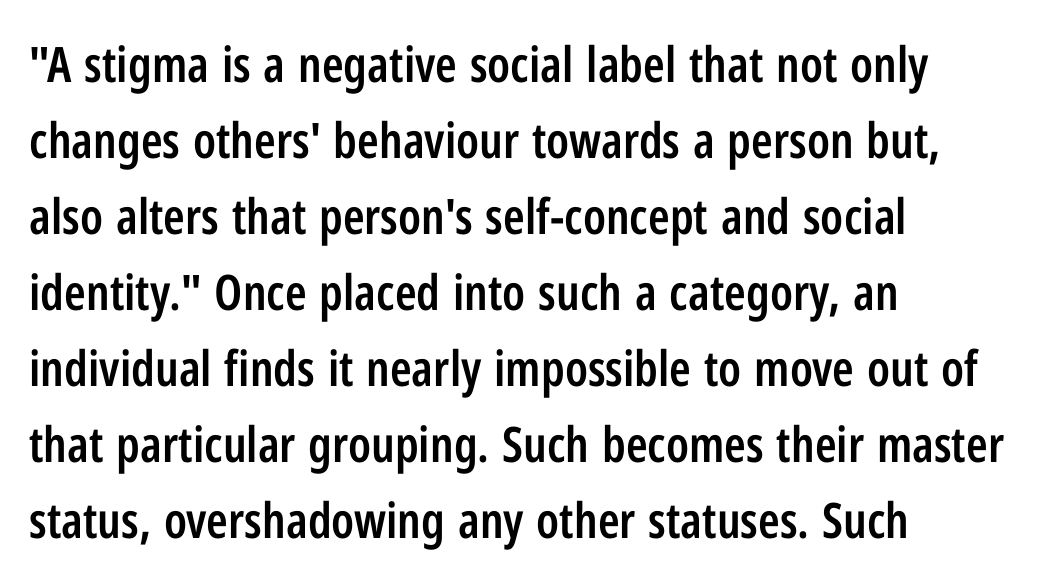
{"serif": "no", "italic": "no", "bold": "semi", "weight": "semibold", "width": "condensed", "stroke_contrast": "low", "x_height": "medium", "monospaced": "no", "underline": "no", "align": "left", "line_spacing": "normal", "line_spacing_ratio": 1.55, "letter_spacing": "normal", "letter_spacing_em": 0.0, "glyph_px": 49}
